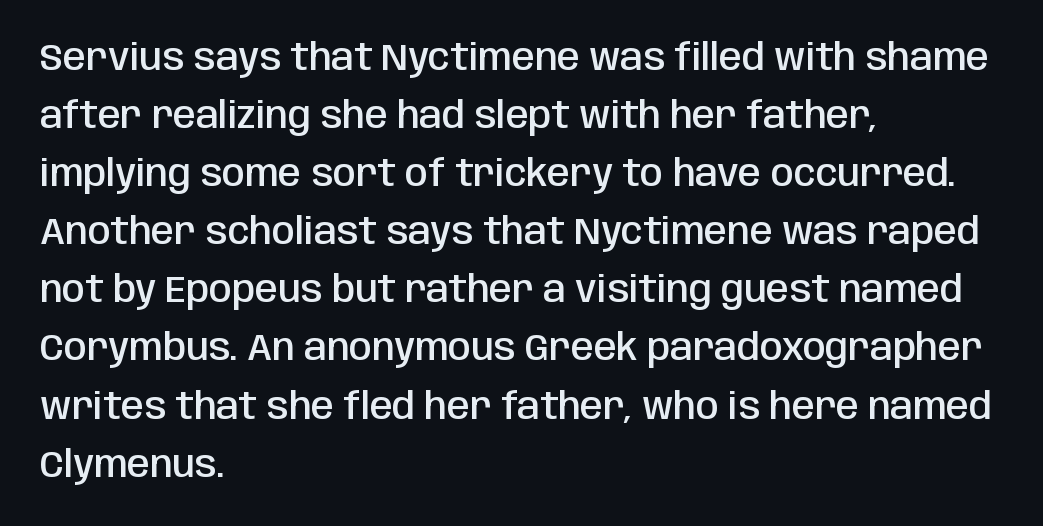
{"serif": "no", "italic": "no", "bold": "semi", "weight": "semibold", "width": "condensed", "stroke_contrast": "low", "x_height": "large", "monospaced": "no", "underline": "no", "align": "left", "line_spacing": "normal", "line_spacing_ratio": 1.57, "letter_spacing": "normal", "letter_spacing_em": 0.0, "glyph_px": 37}
